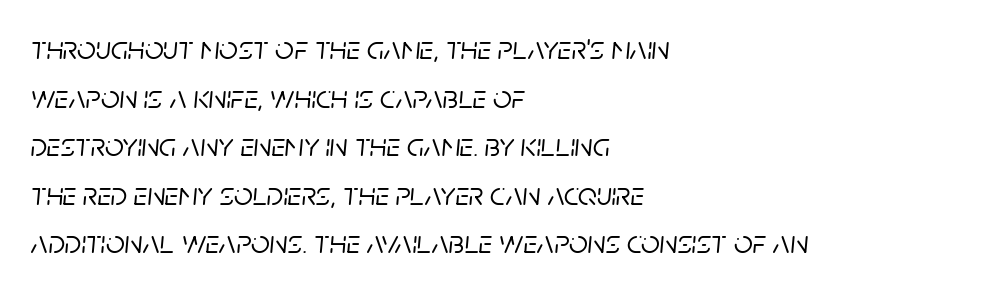
Note the varied advance widths — an 'i' is clearly narrower than an 'm'. Style check: oblique. Honestly, the letter spacing is just normal — you wouldn't notice it. Visually the block forms a straight wall on the left and a jagged coastline on the right. Decoration check: the copy has no underline.
